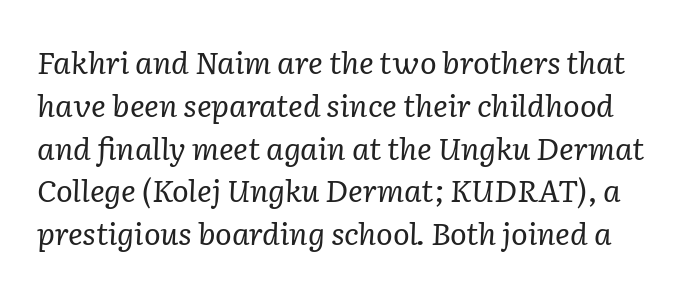
If you measured baseline to baseline, you'd find a middling distance. Think of a printed novel: that variable character pitch is what you see here. The specimen omits any rule beneath the text block's lines. No extra ink here — the face is not bold.
